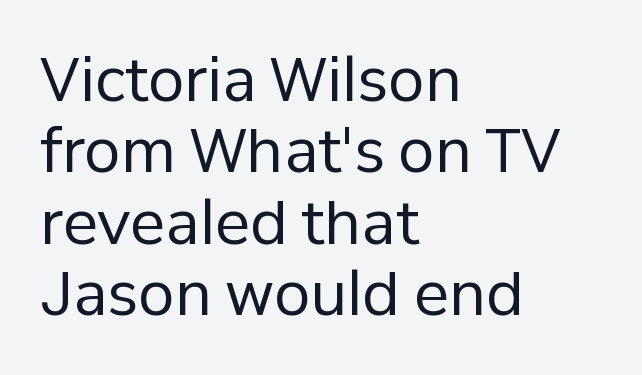
{"serif": "no", "italic": "no", "bold": "no", "weight": "regular", "width": "normal", "stroke_contrast": "low", "x_height": "medium", "monospaced": "no", "underline": "no", "align": "left", "line_spacing_ratio": 1.21, "letter_spacing": "normal", "letter_spacing_em": 0.0, "glyph_px": 59}
